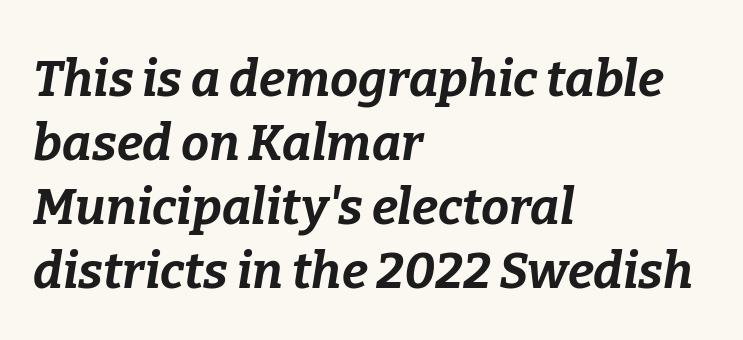
{"italic": "yes", "lean": "right", "slant_degrees": 9, "bold": "yes", "weight": "bold", "width": "normal", "stroke_contrast": "low", "x_height": "medium", "monospaced": "no", "underline": "no", "align": "left", "line_spacing": "normal", "line_spacing_ratio": 1.28, "letter_spacing": "normal", "letter_spacing_em": 0.0, "glyph_px": 50}
